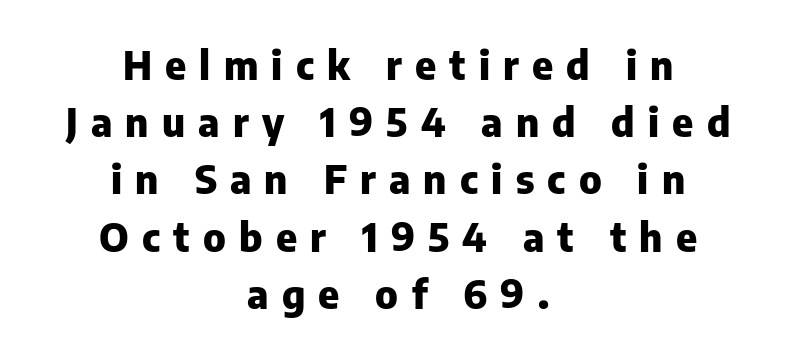
Someone cranked the tracking dial way up on this one. Are there feet on the stems? There aren't — it's a sans. Does the lettering tilt? It doesn't — this is upright. Visually the block forms a symmetrical silhouette, jagged on both flanks. Compared with typical paragraphs, the rows here are spaced about the same.
